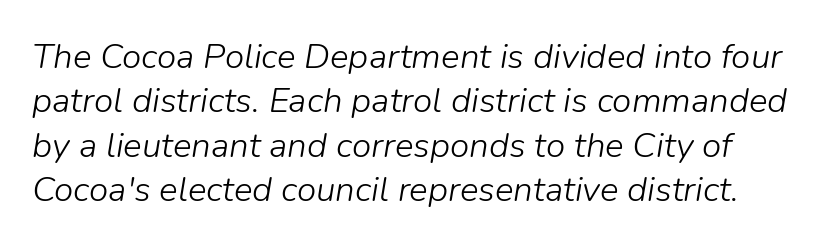
Any mark beneath the type? The region is blank. The letterforms sit at book weight or below. The axis of the letterforms is tilted away from vertical. The letters advance in unequal steps, a hallmark of proportional type.
